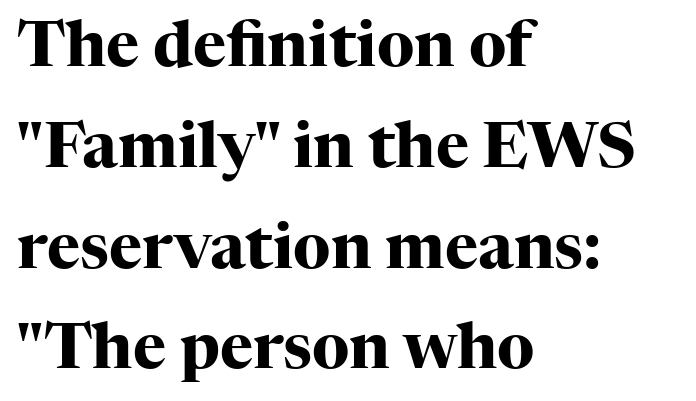
Unlike a clean sans, this face finishes its strokes with serifs. The words here are not underlined. Honestly, the letter spacing is just normal — you wouldn't notice it. You could not count columns in this text — the font is proportionally spaced. Plenty of ink on the page — the face is bold.
